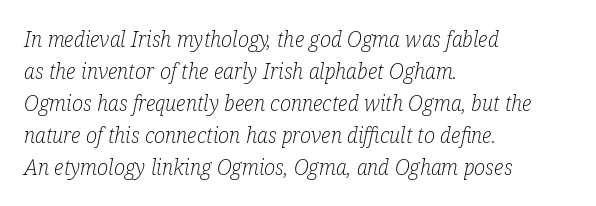
This is not heavy type; no bold has been used. A clean baseline with only descenders dipping below it. Notice how the stems are inclined rather than vertical — that's the hallmark of italics. Compared with a centered layout, this one pins lines to the left instead. The designer left line spacing at the default.
